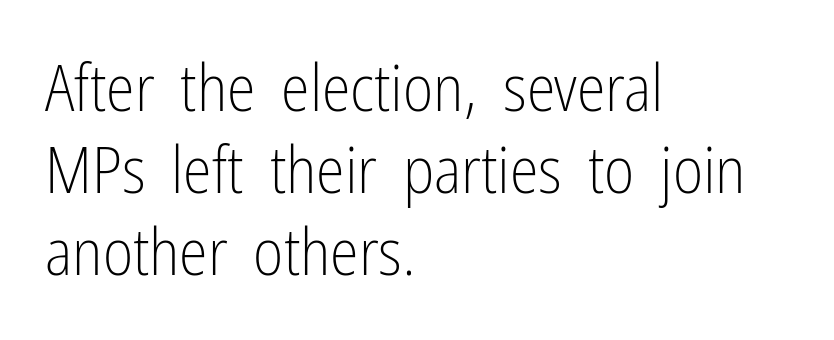
{"serif": "no", "italic": "no", "bold": "no", "weight": "light", "width": "condensed", "stroke_contrast": "low", "x_height": "medium", "monospaced": "no", "underline": "no", "align": "left", "line_spacing": "normal", "line_spacing_ratio": 1.26, "letter_spacing": "normal", "letter_spacing_em": 0.0, "glyph_px": 65}
